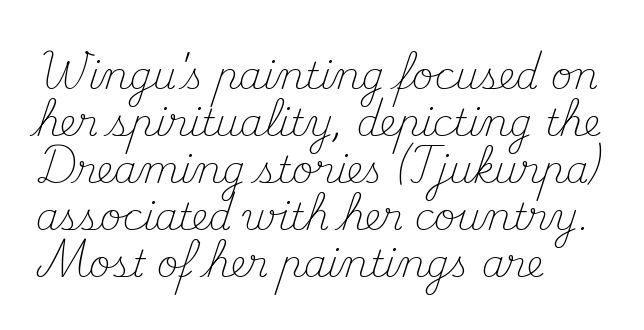
The image shows 37 px light serif type; set left-aligned, normal line spacing (1.27x), normal letter spacing, not underlined; medium stroke contrast and a small x-height.
